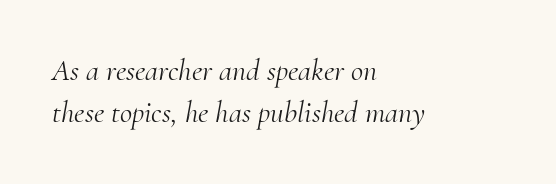
{"serif": "yes", "italic": "yes", "lean": "right", "slant_degrees": 10, "bold": "no", "weight": "light", "width": "normal", "stroke_contrast": "medium", "x_height": "small", "monospaced": "no", "underline": "no", "align": "left", "line_spacing": "normal", "line_spacing_ratio": 1.41, "letter_spacing": "normal", "letter_spacing_em": 0.0, "glyph_px": 30}
